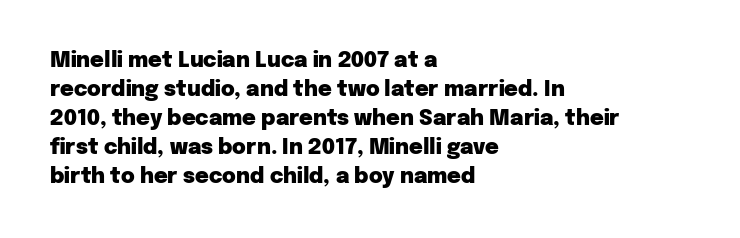
{"italic": "no", "bold": "yes", "underline": "no", "align": "left", "line_spacing": "normal", "line_spacing_ratio": 1.38, "letter_spacing": "normal", "letter_spacing_em": 0.0, "glyph_px": 21}
